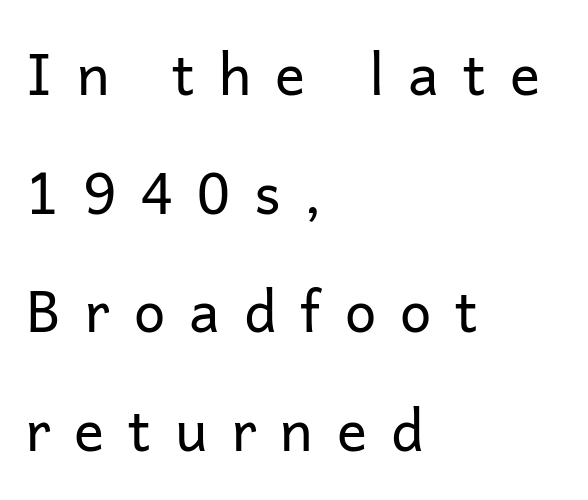
Note the varied advance widths — an 'i' is clearly narrower than an 'm'. Leading is clearly above the norm, producing a sparse column. The foot of each line stays bare and open. Is the stroke heavy? The answer is a plain regular-or-lighter. Observe the absence of serifs on each vertical stroke in this sample. These lines have a slow, spaced-out rhythm from letter to letter.
